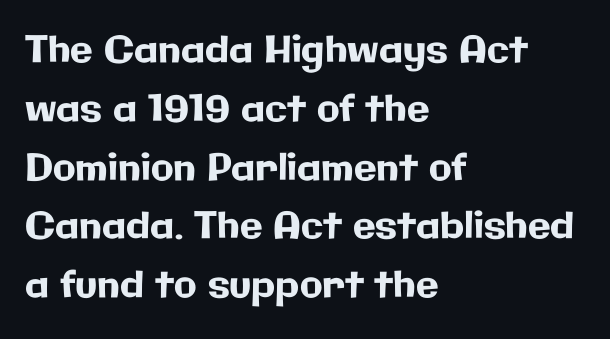
{"serif": "no", "italic": "no", "width": "normal", "stroke_contrast": "low", "x_height": "medium", "monospaced": "no", "underline": "no", "align": "left", "line_spacing": "normal", "line_spacing_ratio": 1.59, "letter_spacing": "normal", "letter_spacing_em": 0.0, "glyph_px": 37}
